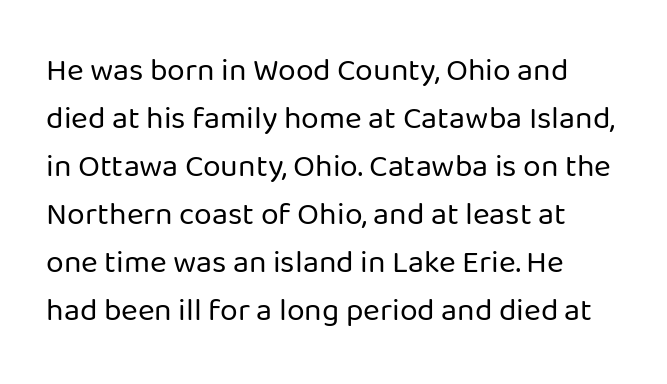
Q: Is the text bold? A: No.
Q: Is the text italic (slanted)? A: No, it is upright.
Q: Is the typeface a serif or a sans-serif typeface? A: Sans-serif.
Q: Is the text underlined? A: No.
Q: Is the spacing between letters normal or unusually wide? A: Normal.
Q: Is the spacing between lines tight, normal or loose? A: Normal.
Q: Width (condensed, normal, or wide)? A: Normal.
Q: Stroke contrast? A: Low.
Q: x-height? A: Medium.
Q: Monospaced? A: No.
